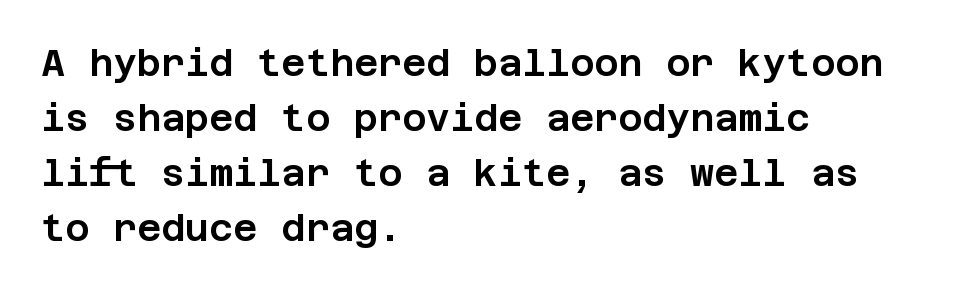
{"serif": "no", "italic": "no", "width": "normal", "stroke_contrast": "low", "x_height": "large", "underline": "no", "align": "left", "line_spacing": "normal", "line_spacing_ratio": 1.49, "letter_spacing": "normal", "letter_spacing_em": 0.0, "glyph_px": 37}
